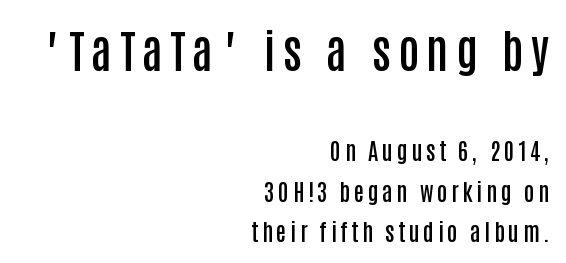
This is the regular roman posture of the typeface. The characters look somewhat weighty, a semibold short of true bold. This rendering features lettering with no underline. The letters carry no serifs — their stems end cleanly without finishing strokes.
